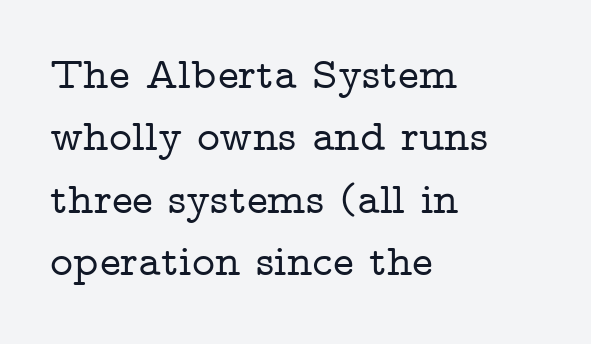
The image shows 44 px wide serif type, upright; set left-aligned, normal line spacing (1.42x), normal letter spacing, not underlined; low stroke contrast and a medium x-height.
